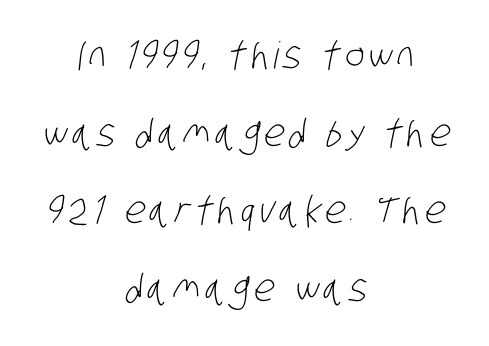
{"serif": "no", "bold": "no", "weight": "light", "width": "condensed", "stroke_contrast": "low", "x_height": "large", "monospaced": "no", "underline": "no", "align": "center", "line_spacing": "loose", "line_spacing_ratio": 2.1, "glyph_px": 37}
